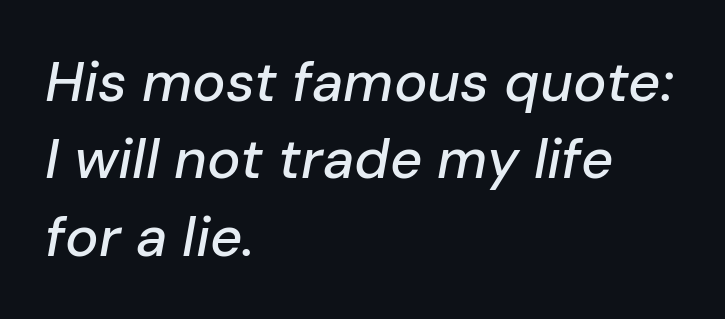
{"italic": "yes", "lean": "right", "slant_degrees": 10, "width": "normal", "stroke_contrast": "low", "x_height": "medium", "monospaced": "no", "underline": "no", "align": "left", "line_spacing": "normal", "line_spacing_ratio": 1.38, "letter_spacing": "normal", "letter_spacing_em": 0.0, "glyph_px": 56}
